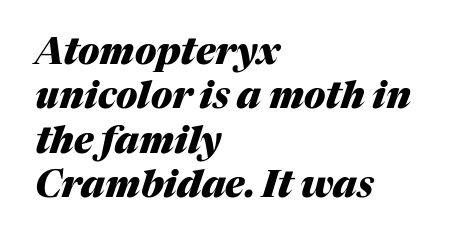
The image shows 37 px heavy type, italic (leaning right); set left-aligned, line spacing 1.2x, normal letter spacing, not underlined; medium stroke contrast and a medium x-height.
